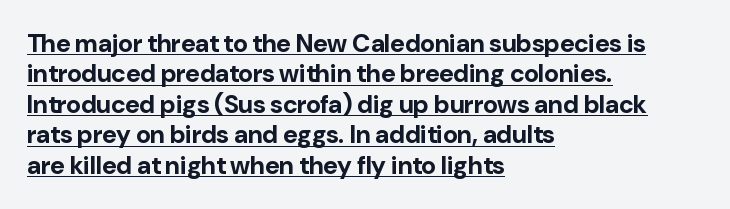
Q: Is the text bold? A: Yes.
Q: Is the text italic (slanted)? A: No, it is upright.
Q: Is the text underlined? A: Yes.
Q: How is the paragraph aligned? A: Left-aligned.
Q: Is the spacing between letters normal or unusually wide? A: Normal.
